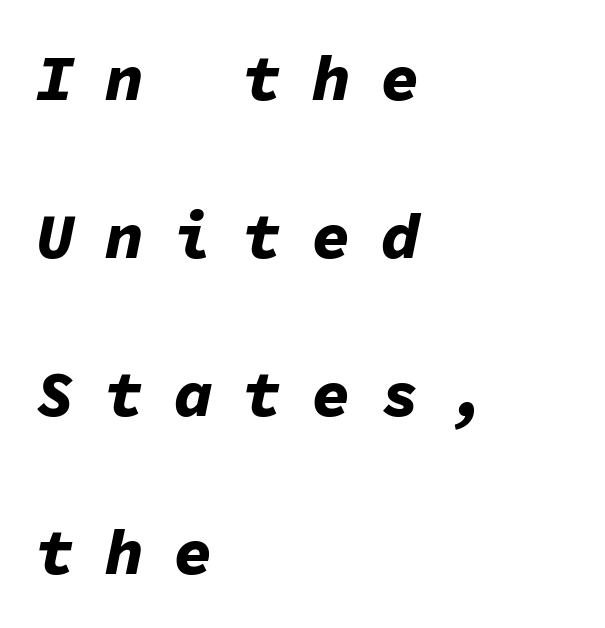
{"italic": "yes", "lean": "right", "slant_degrees": 11, "bold": "yes", "weight": "bold", "width": "normal", "stroke_contrast": "low", "x_height": "medium", "monospaced": "yes", "underline": "no", "align": "left", "line_spacing": "loose", "line_spacing_ratio": 2.43, "letter_spacing": "wide", "letter_spacing_em": 0.46, "glyph_px": 65}
